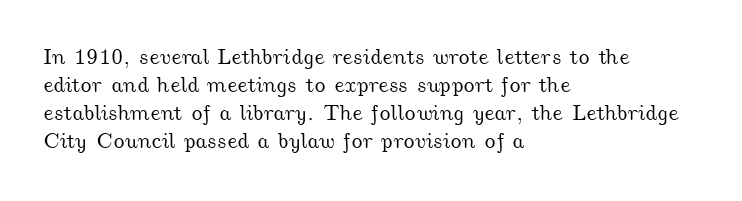
The lines sit at an ordinary, default distance from one another. Alignment: flush left. The tracking reads as untouched default to a designer's eye. The area under the type is left untouched.
